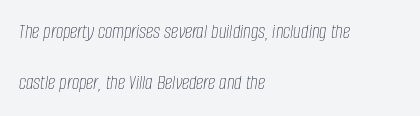
{"italic": "yes", "lean": "right", "slant_degrees": 8, "bold": "no", "underline": "no", "align": "left", "line_spacing": "loose", "line_spacing_ratio": 2.43, "letter_spacing": "normal", "letter_spacing_em": 0.0, "glyph_px": 21}
